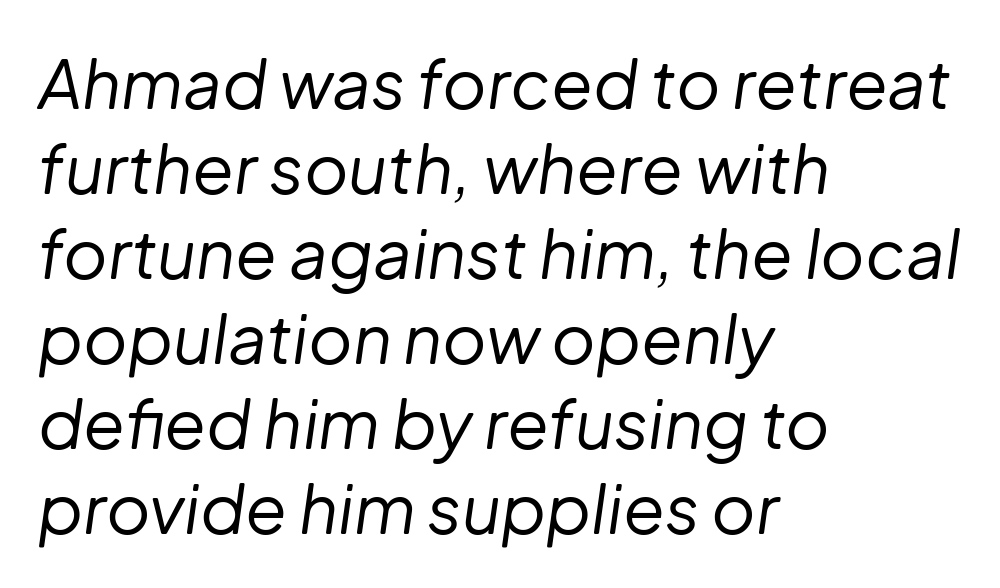
{"italic": "yes", "lean": "right", "slant_degrees": 8, "bold": "no", "weight": "regular", "width": "normal", "stroke_contrast": "low", "x_height": "medium", "monospaced": "no", "underline": "no", "align": "left", "line_spacing": "normal", "line_spacing_ratio": 1.25, "letter_spacing": "normal", "letter_spacing_em": 0.0, "glyph_px": 68}
